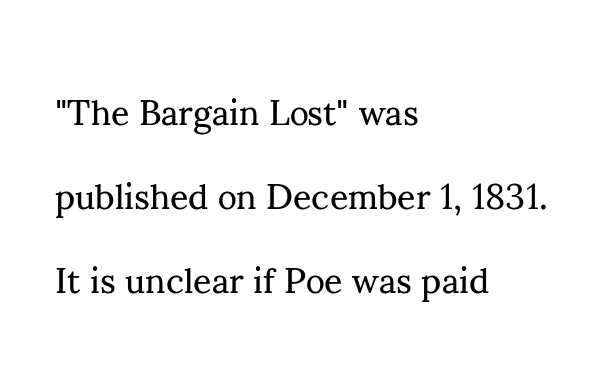
The image shows 36 px regular-weight serif type, upright; set left-aligned, loose line spacing (2.33x), normal letter spacing, not underlined; medium stroke contrast and a small x-height.
